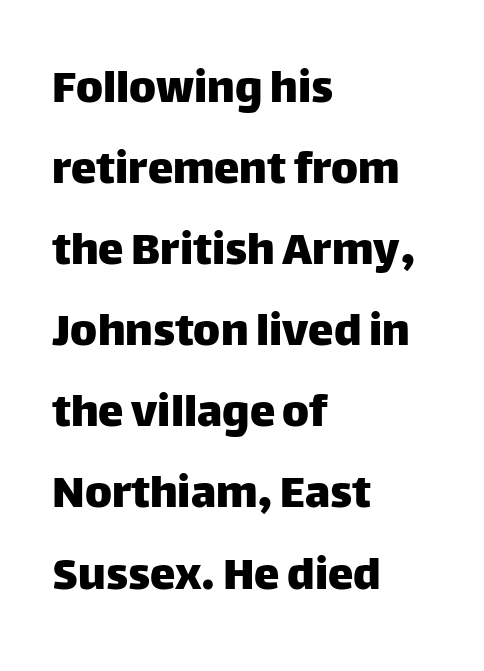
A student would call this left alignment; a typographer would say flush left, rag right. A typesetter would call this leading conventional body-copy spacing. Nope, no serifs anywhere on these letters. Nobody touched the tracking dial on this one.
